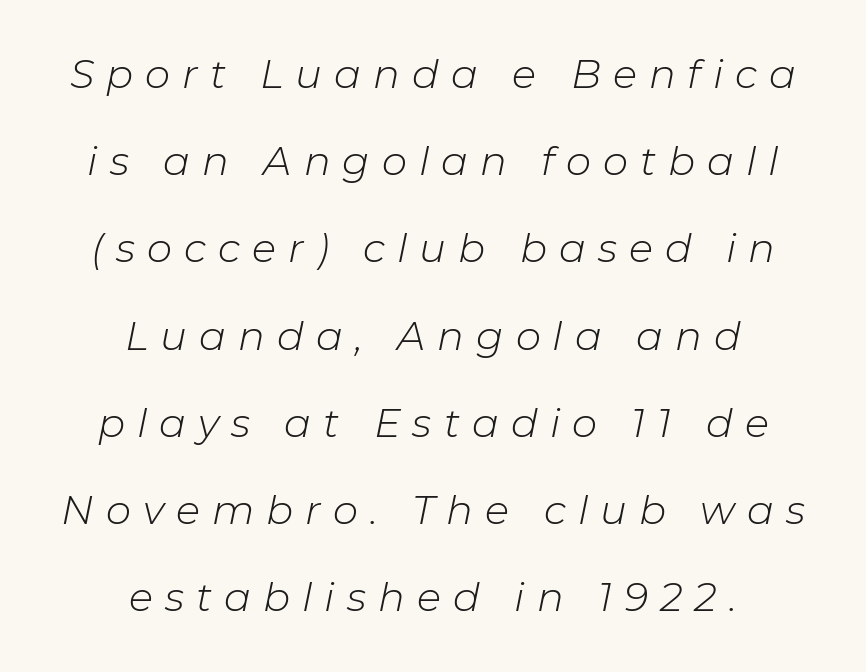
The image shows 40 px light type, italic (leaning right); set centered, loose line spacing (2.18x), unusually wide letter spacing (+0.3 em), not underlined; low stroke contrast and a medium x-height.
